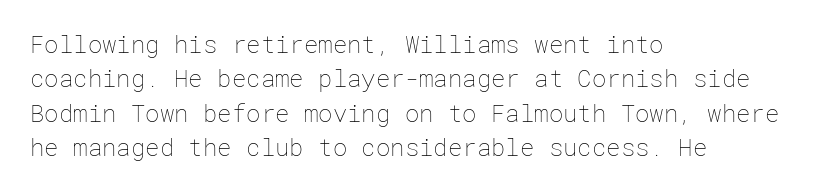
{"italic": "no", "bold": "no", "underline": "no", "align": "left", "line_spacing": "normal", "line_spacing_ratio": 1.43, "letter_spacing": "normal", "letter_spacing_em": 0.0, "glyph_px": 24}
